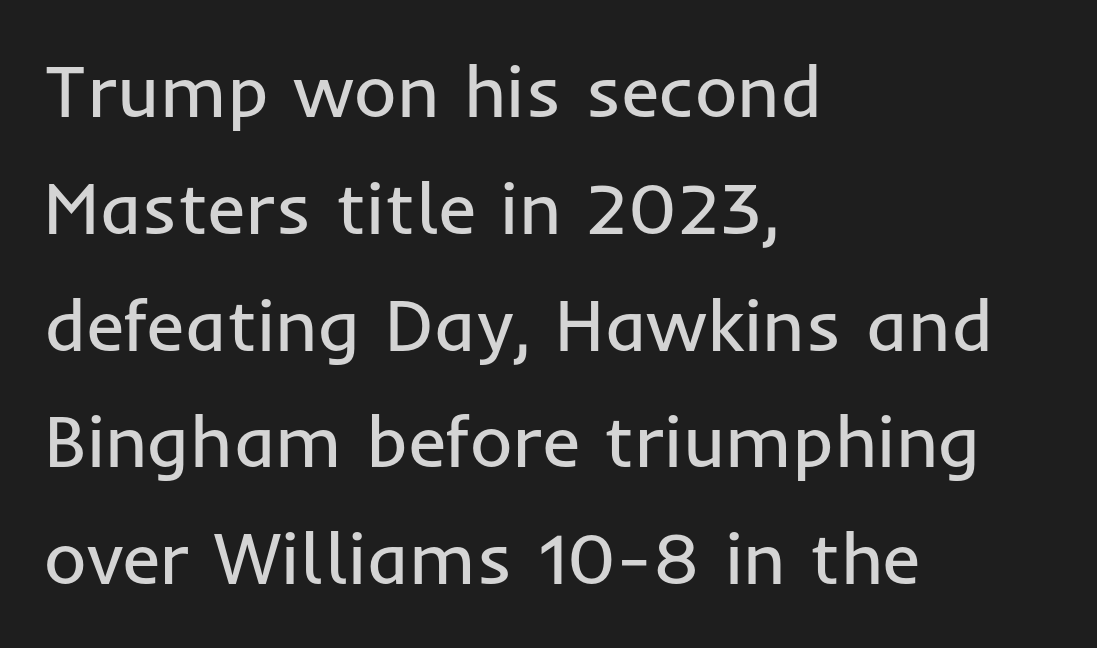
The image shows 73 px regular-weight sans-serif type, upright; set left-aligned, normal line spacing (1.6x), normal letter spacing, not underlined; low stroke contrast and a medium x-height.
